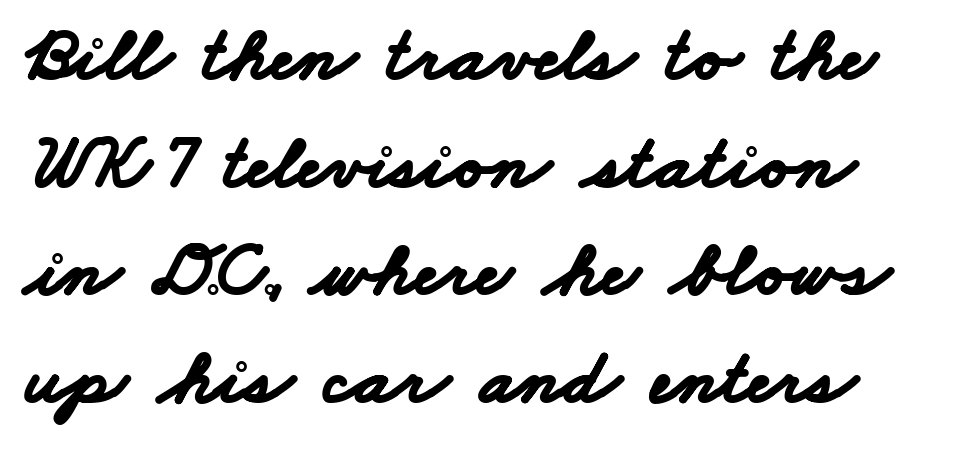
The image shows 78 px bold, wide sans-serif type; set normal line spacing (1.38x), normal letter spacing, not underlined; low stroke contrast and a small x-height.
